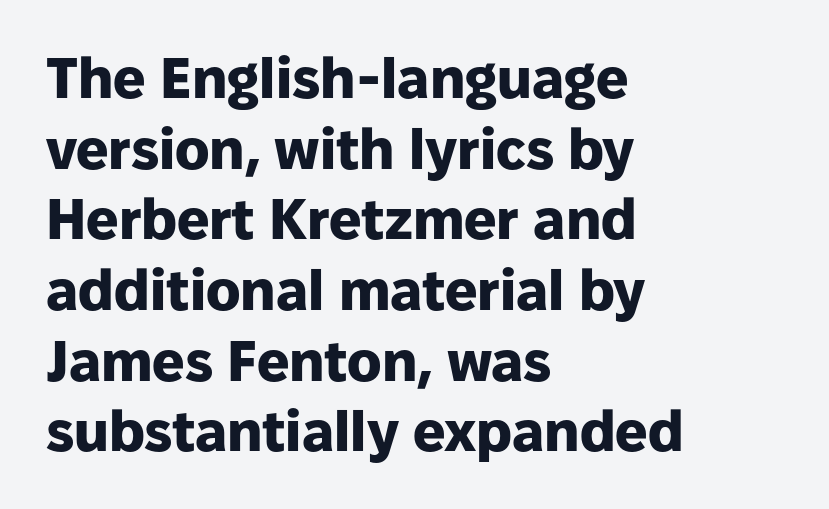
{"serif": "no", "italic": "no", "bold": "yes", "weight": "heavy", "width": "normal", "stroke_contrast": "low", "x_height": "medium", "monospaced": "no", "underline": "no", "align": "left", "line_spacing_ratio": 1.24, "letter_spacing": "normal", "letter_spacing_em": 0.0, "glyph_px": 57}
